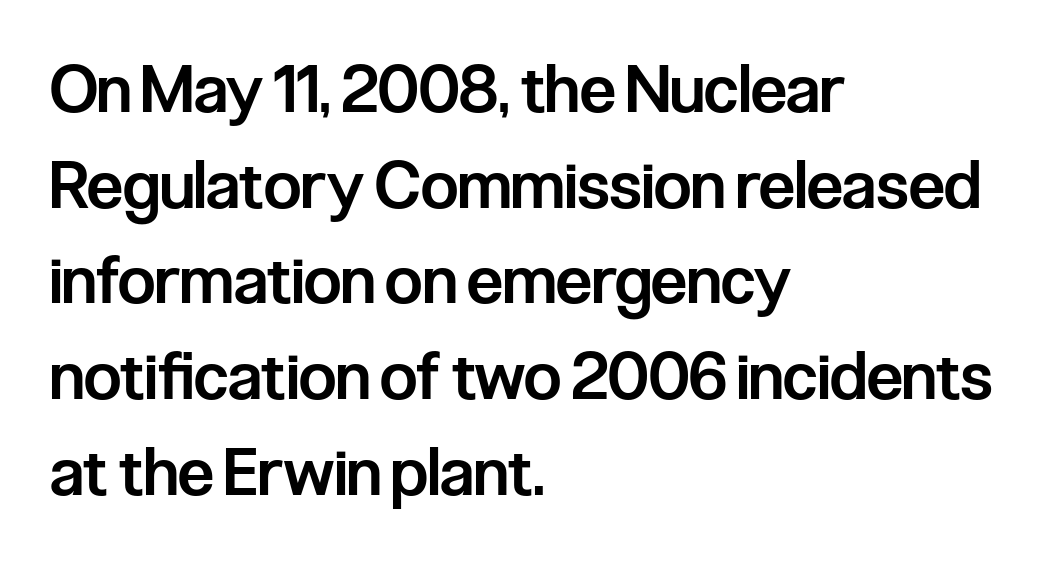
The image shows 66 px semibold, condensed sans-serif type, upright; set left-aligned, normal line spacing (1.45x), normal letter spacing, not underlined; low stroke contrast and a medium x-height.
